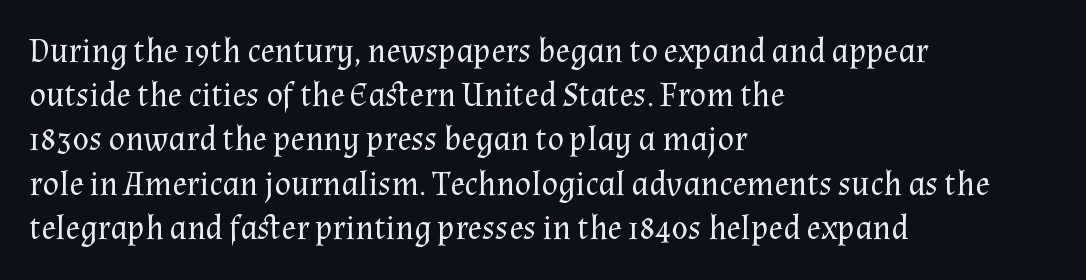
{"italic": "no", "bold": "no", "weight": "regular", "width": "normal", "stroke_contrast": "medium", "x_height": "medium", "monospaced": "no", "underline": "no", "align": "left", "line_spacing": "normal", "line_spacing_ratio": 1.3, "letter_spacing": "normal", "letter_spacing_em": 0.0, "glyph_px": 34}
